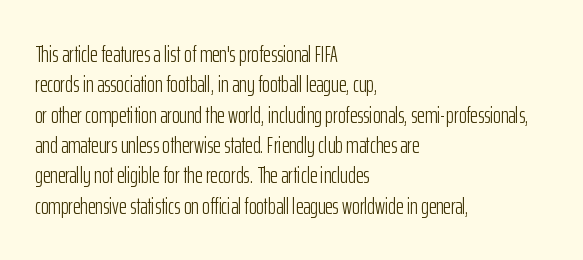
The space directly below the letters is spotless. Caption: standard tracking, unaltered. Vertically, the passage feels balanced, rows spaced as you'd expect. Does the lettering tilt? It doesn't — this is upright.
